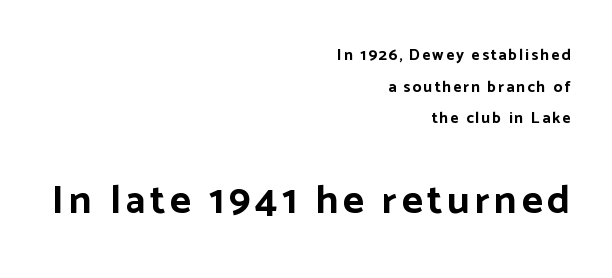
The rag falls on the left side of this text block. Emphasis by weight is at full strength: bold. The letters advance in unequal steps, a hallmark of proportional type. The designer dialed line spacing up above the default. Whoever set this made the second block the dominant, larger element. Ordinary non-slanted type is in use.
